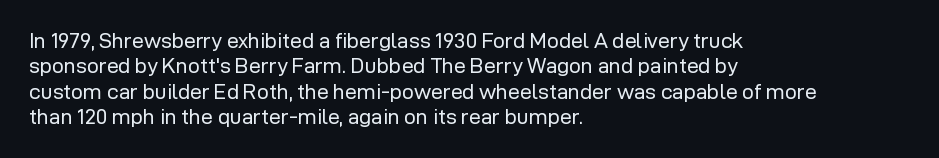
{"italic": "no", "bold": "no", "underline": "no", "align": "left", "line_spacing_ratio": 1.21, "letter_spacing": "normal", "letter_spacing_em": 0.0, "glyph_px": 21}
